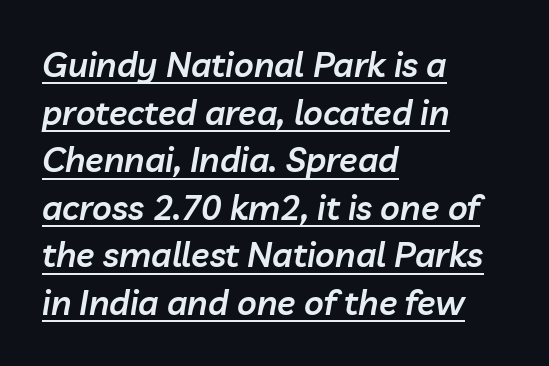
{"italic": "yes", "lean": "right", "slant_degrees": 10, "bold": "semi", "weight": "semibold", "width": "normal", "stroke_contrast": "low", "x_height": "medium", "monospaced": "no", "underline": "yes", "align": "left", "line_spacing": "normal", "line_spacing_ratio": 1.4, "letter_spacing": "normal", "letter_spacing_em": 0.0, "glyph_px": 34}
